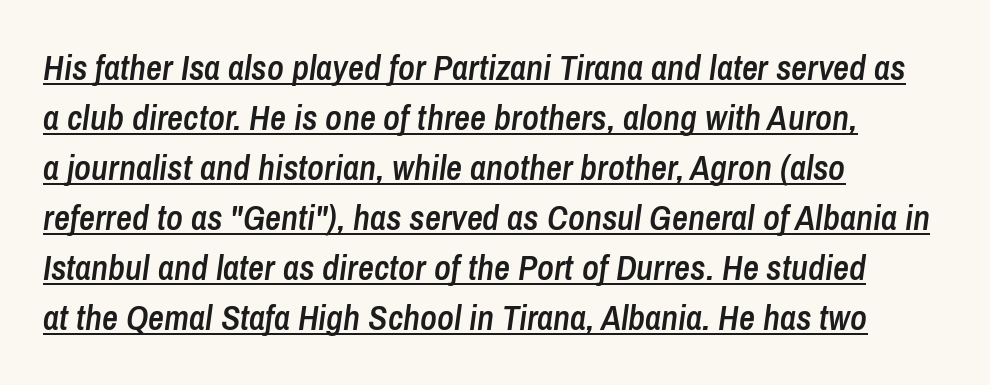
The image shows 35 px semibold, condensed type, italic (leaning right); set left-aligned, normal line spacing (1.43x), normal letter spacing, underlined; low stroke contrast and a medium x-height.
